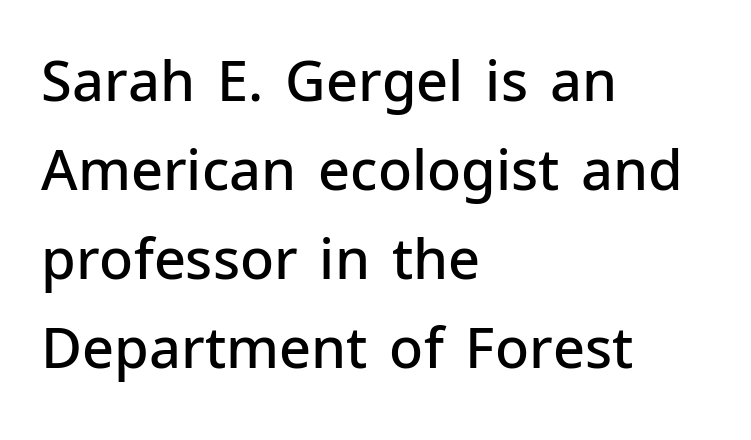
{"serif": "no", "italic": "no", "bold": "semi", "weight": "semibold", "width": "normal", "stroke_contrast": "low", "x_height": "medium", "monospaced": "no", "underline": "no", "align": "left", "line_spacing": "normal", "line_spacing_ratio": 1.59, "letter_spacing": "normal", "letter_spacing_em": 0.0, "glyph_px": 56}
